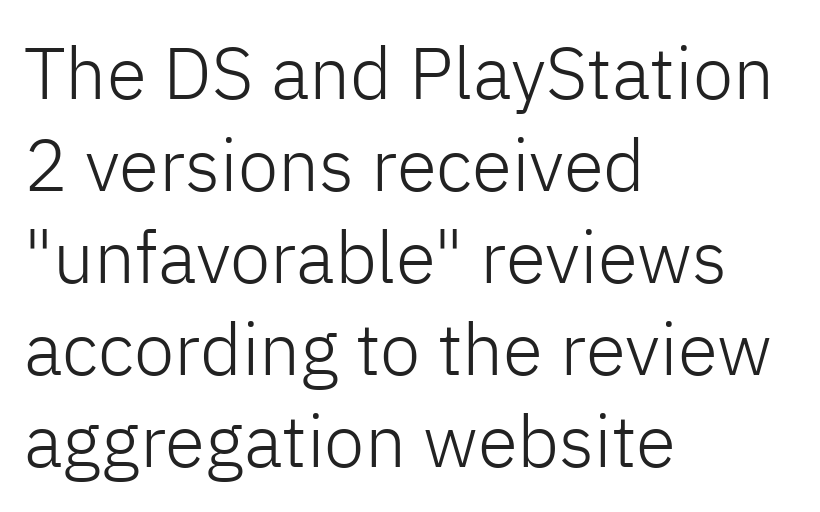
{"serif": "no", "italic": "no", "bold": "no", "weight": "light", "width": "normal", "stroke_contrast": "low", "x_height": "medium", "monospaced": "no", "underline": "no", "align": "left", "line_spacing": "normal", "line_spacing_ratio": 1.26, "letter_spacing": "normal", "letter_spacing_em": 0.0, "glyph_px": 73}
